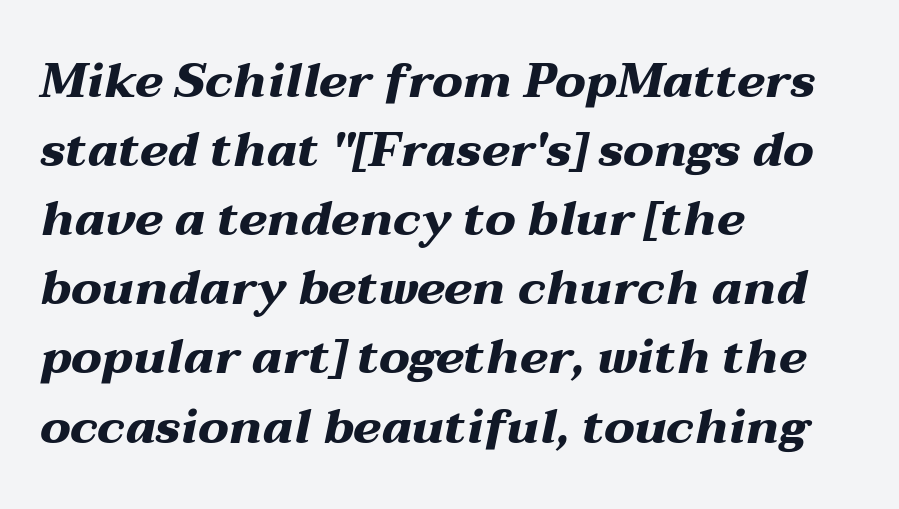
The image shows 48 px heavy, wide type, italic (leaning right); set left-aligned, normal line spacing (1.44x), normal letter spacing, not underlined; medium stroke contrast and a medium x-height.
